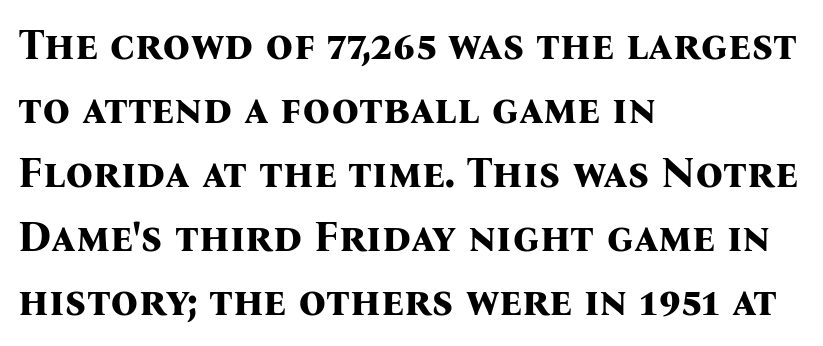
{"serif": "yes", "italic": "no", "bold": "yes", "weight": "bold", "width": "normal", "stroke_contrast": "medium", "x_height": "medium", "monospaced": "no", "underline": "no", "align": "left", "line_spacing": "normal", "line_spacing_ratio": 1.49, "letter_spacing": "normal", "letter_spacing_em": 0.0, "glyph_px": 43}
